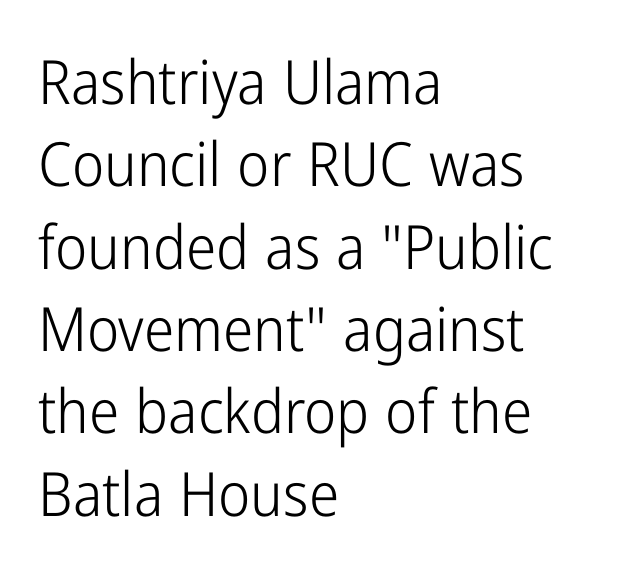
Nope, not italic — everything's standing straight. The characters are drawn with everyday or finer stroke widths. Just letters on the line, the space beneath them empty. Leading matches the norm, producing a regular column.
